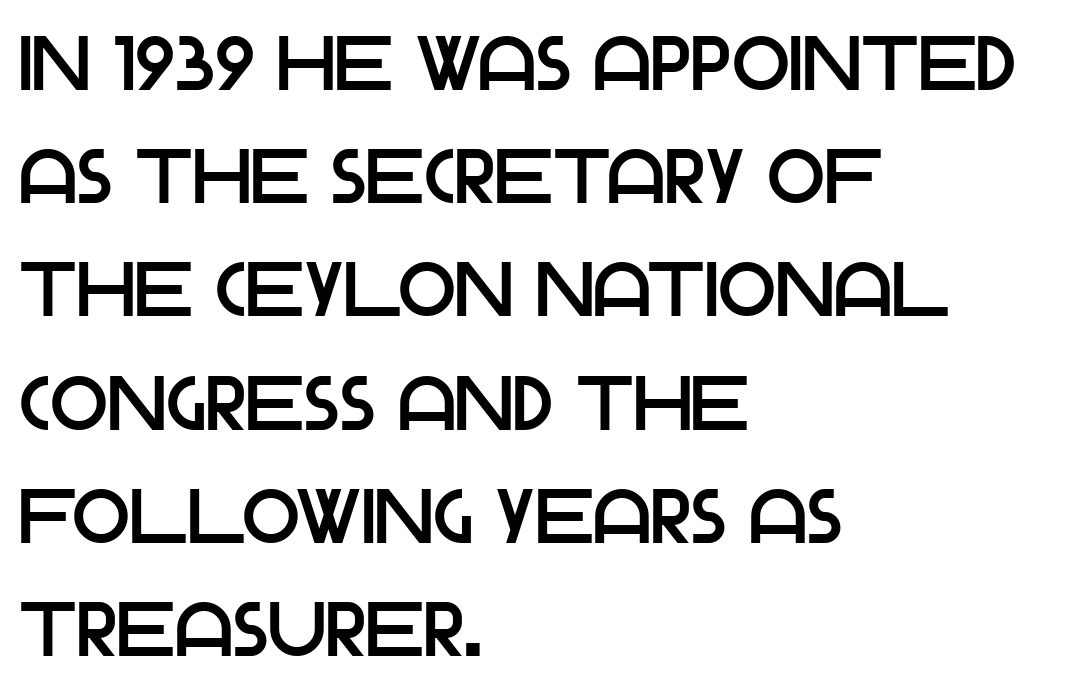
Q: Is the text italic (slanted)? A: No, it is upright.
Q: Is the typeface a serif or a sans-serif typeface? A: Sans-serif.
Q: Is the text underlined? A: No.
Q: How is the paragraph aligned? A: Left-aligned.
Q: Is the spacing between letters normal or unusually wide? A: Normal.
Q: Is the spacing between lines tight, normal or loose? A: Normal.
Q: Width (condensed, normal, or wide)? A: Normal.
Q: Stroke contrast? A: Low.
Q: x-height? A: Large.
Q: Monospaced? A: No.
